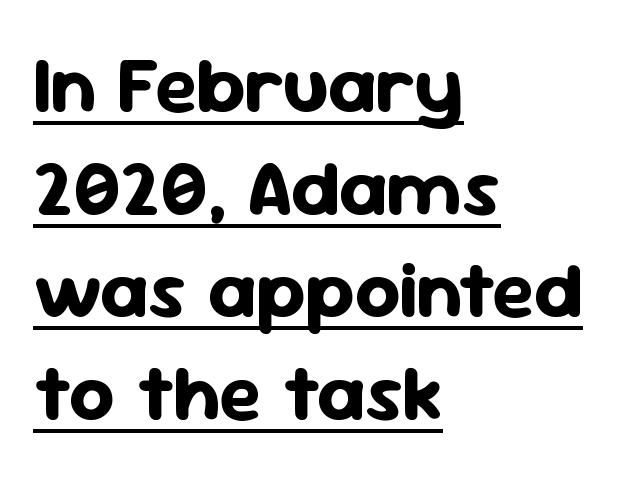
Heavy, bold letterforms. The string is rendered with underlining switched on. Tracking here is standard; glyphs follow each other at the usual distance. Italic? Not at all — the glyphs are vertical. The leading is moderate, giving the passage an even texture. Alignment: flush left.
